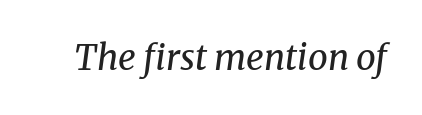
Q: Is the text bold? A: No.
Q: Is the text italic (slanted)? A: Yes, it leans right by about 8 degrees.
Q: Is the typeface a serif or a sans-serif typeface? A: Serif.
Q: Is the text underlined? A: No.
Q: Is the spacing between letters normal or unusually wide? A: Normal.
Q: Width (condensed, normal, or wide)? A: Normal.
Q: Stroke contrast? A: Medium.
Q: x-height? A: Medium.
Q: Monospaced? A: No.
